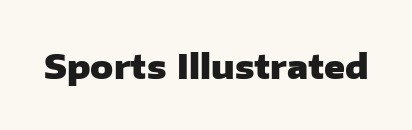
Q: Is the text bold? A: Yes.
Q: Is the text italic (slanted)? A: No, it is upright.
Q: Is the typeface a serif or a sans-serif typeface? A: Sans-serif.
Q: Is the text underlined? A: No.
Q: Is the spacing between letters normal or unusually wide? A: Normal.
Q: Width (condensed, normal, or wide)? A: Normal.
Q: Stroke contrast? A: Low.
Q: x-height? A: Medium.
Q: Monospaced? A: No.
